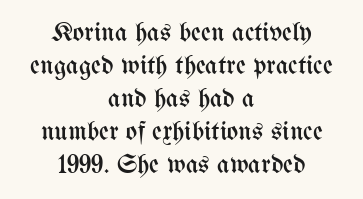
Q: Is the text bold? A: No.
Q: Is the text italic (slanted)? A: No, it is upright.
Q: Is the text underlined? A: No.
Q: How is the paragraph aligned? A: Centered.
Q: Is the spacing between letters normal or unusually wide? A: Normal.
